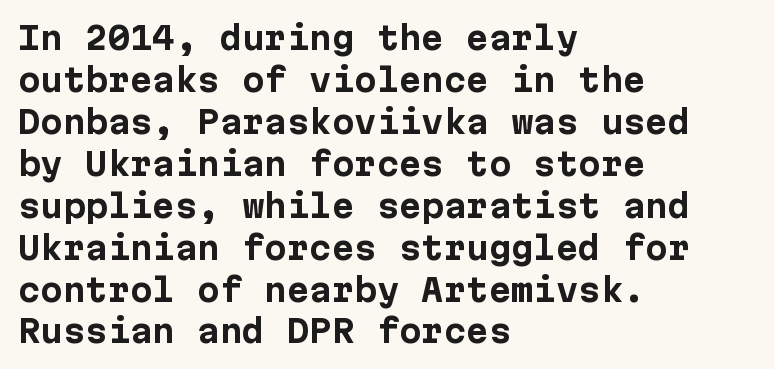
Q: Is the text bold? A: Yes.
Q: Is the text italic (slanted)? A: No, it is upright.
Q: Is the typeface a serif or a sans-serif typeface? A: Sans-serif.
Q: Is the text underlined? A: No.
Q: How is the paragraph aligned? A: Left-aligned.
Q: Is the spacing between letters normal or unusually wide? A: Normal.
Q: Is the spacing between lines tight, normal or loose? A: Normal.
Q: Width (condensed, normal, or wide)? A: Normal.
Q: Stroke contrast? A: Low.
Q: x-height? A: Medium.
